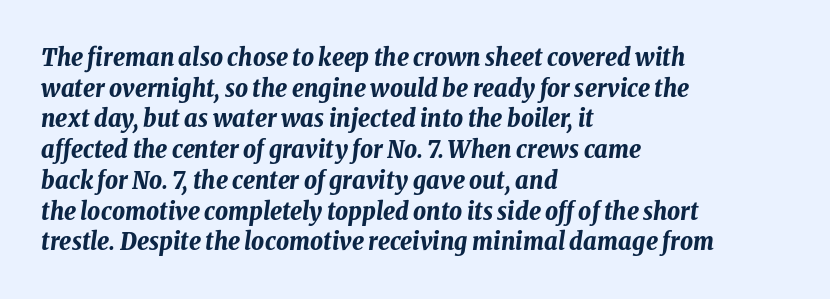
Q: Is the text bold? A: Yes.
Q: Is the text italic (slanted)? A: Yes, it leans right by about 8 degrees.
Q: Is the text underlined? A: No.
Q: How is the paragraph aligned? A: Left-aligned.
Q: Is the spacing between letters normal or unusually wide? A: Normal.
